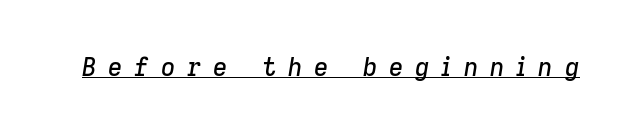
Q: Is the text italic (slanted)? A: Yes, it leans right by about 9 degrees.
Q: Is the text underlined? A: Yes.
Q: Is the spacing between letters normal or unusually wide? A: Unusually wide.
